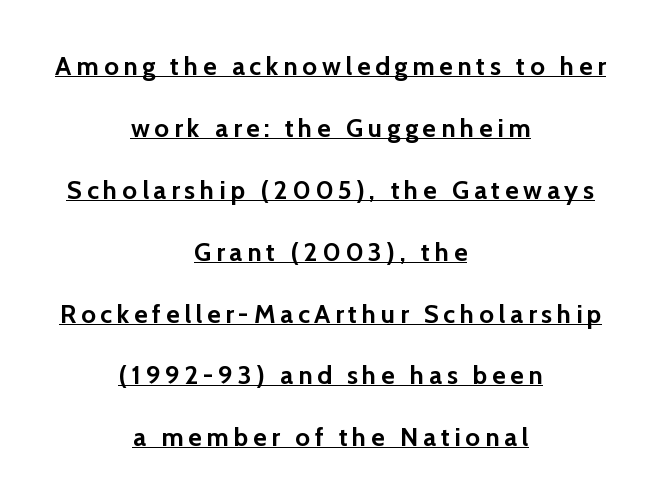
Centered paragraph, ragged on both sides. The space between consecutive lines is lavish. In terms of weight, the rendering is a true, heavy bold. Do the letters lean? They stand straight.
